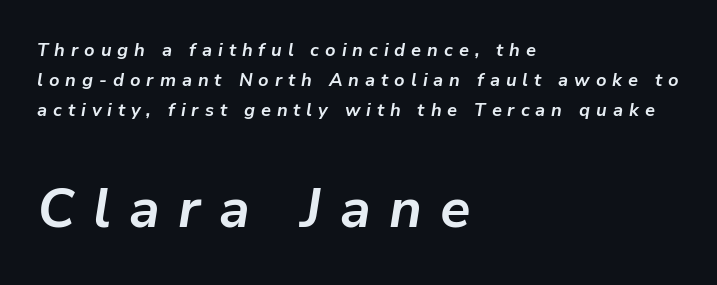
{"italic": "yes", "lean": "right", "slant_degrees": 9, "bold": "yes", "weight": "bold", "width": "normal", "stroke_contrast": "low", "x_height": "medium", "monospaced": "no", "underline": "no", "align": "left", "line_spacing": "normal", "line_spacing_ratio": 1.67, "letter_spacing": "wide", "letter_spacing_em": 0.33, "larger_block": "second", "size_ratio": 3.06, "glyph_px": 55}
